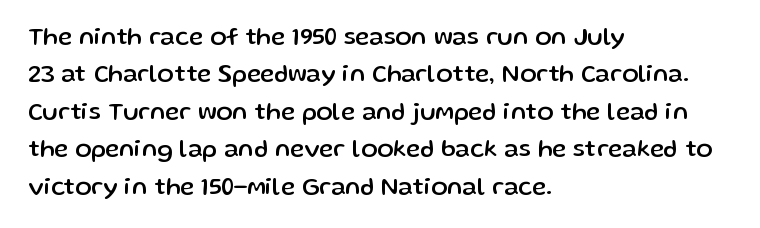
The image shows 24 px text type, upright; set left-aligned, normal line spacing (1.56x), normal letter spacing, not underlined.
